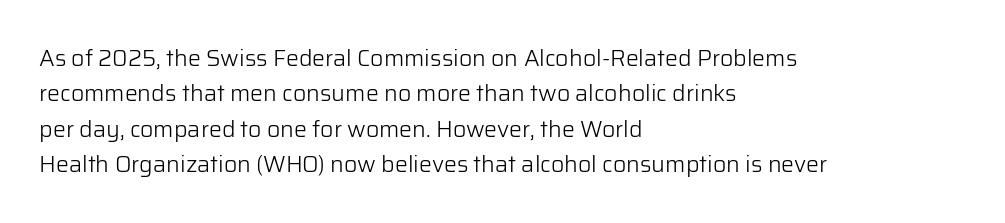
The image shows 23 px text type, upright; set left-aligned, normal line spacing (1.54x), normal letter spacing, not underlined.
